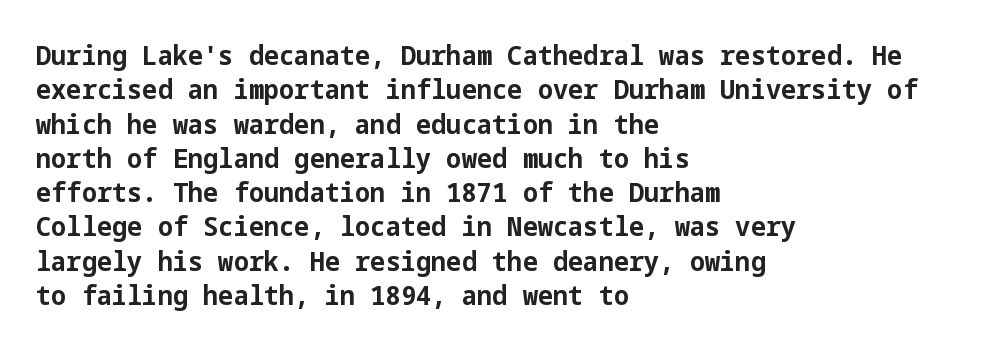
The image shows 27 px bold type, upright; set left-aligned, normal line spacing (1.27x), normal letter spacing, not underlined.
